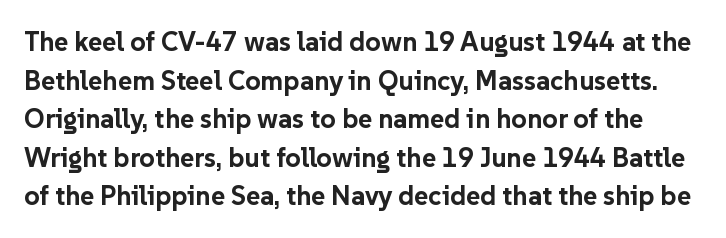
Q: Is the text bold? A: Yes.
Q: Is the text italic (slanted)? A: No, it is upright.
Q: Is the text underlined? A: No.
Q: Is the spacing between letters normal or unusually wide? A: Normal.
Q: Is the spacing between lines tight, normal or loose? A: Normal.
